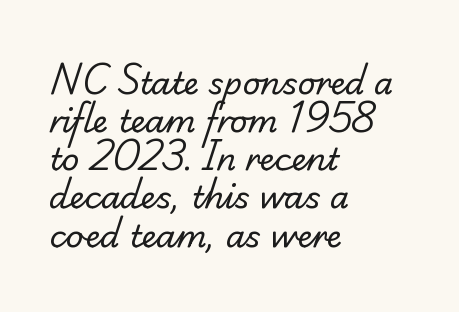
Q: Is the text bold? A: No.
Q: Is the typeface a serif or a sans-serif typeface? A: Serif.
Q: Is the text underlined? A: No.
Q: How is the paragraph aligned? A: Left-aligned.
Q: Is the spacing between letters normal or unusually wide? A: Normal.
Q: Width (condensed, normal, or wide)? A: Normal.
Q: Stroke contrast? A: Low.
Q: x-height? A: Small.
Q: Monospaced? A: No.
